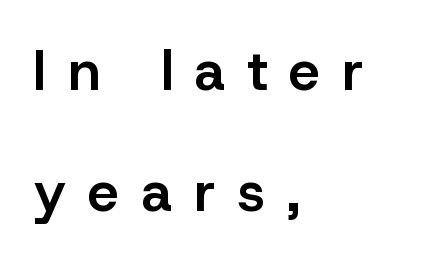
The rendering anchors every line to the left-hand side. Does the leading feel generous? Absolutely, it's lavish. Classification — sans serif. A clean baseline with only descenders dipping below it. Unlike italic type, these characters show no tilt at all. The passage shown is typed in a proportional face where columns would drift.
